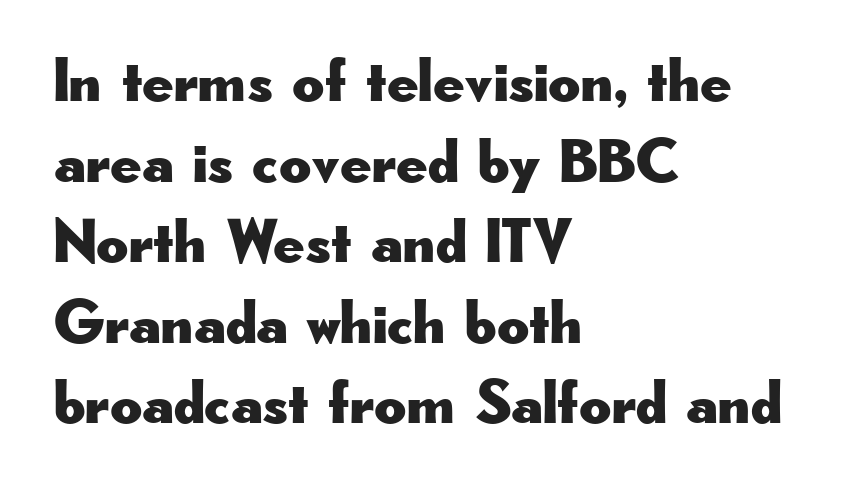
{"serif": "no", "italic": "no", "width": "wide", "stroke_contrast": "low", "x_height": "small", "monospaced": "no", "underline": "no", "align": "left", "line_spacing": "normal", "line_spacing_ratio": 1.3, "letter_spacing": "normal", "letter_spacing_em": 0.0, "glyph_px": 62}
